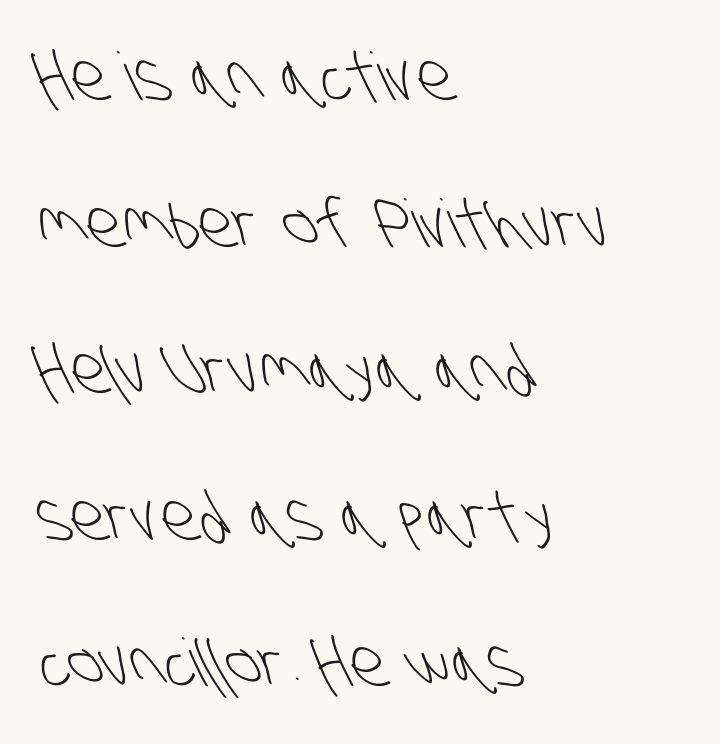
{"serif": "no", "bold": "no", "weight": "light", "width": "condensed", "stroke_contrast": "low", "x_height": "large", "monospaced": "no", "underline": "no", "align": "left", "line_spacing": "loose", "line_spacing_ratio": 2.22, "letter_spacing": "normal", "letter_spacing_em": 0.0, "glyph_px": 66}
